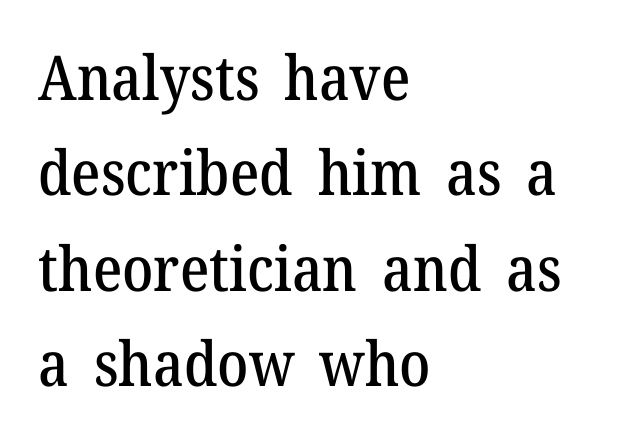
The rows are spaced the way most documents space them. In terms of letterform style, serifs are clearly present. Nobody drew a line under any word here. A typesetter would mark this as roman, not italic.
